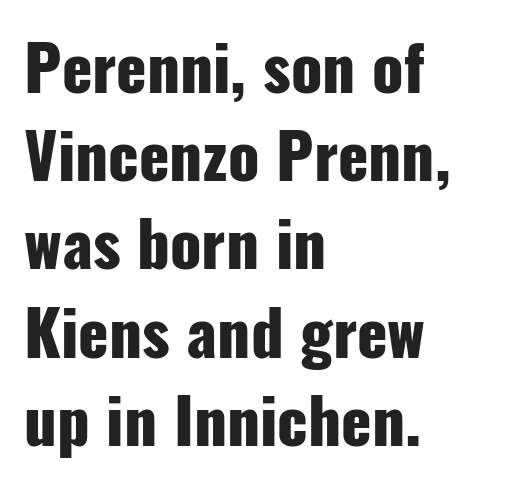
The image shows 63 px heavy, condensed sans-serif type, upright; set left-aligned, normal line spacing (1.4x), normal letter spacing, not underlined; low stroke contrast and a medium x-height.
